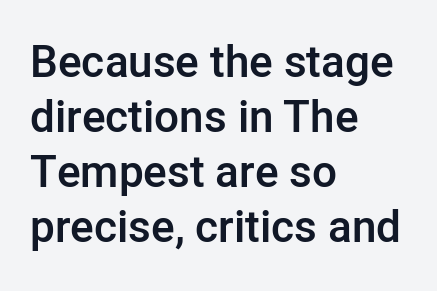
The image shows 44 px semibold sans-serif type, upright; set left-aligned, normal line spacing (1.25x), normal letter spacing, not underlined; low stroke contrast and a medium x-height.
